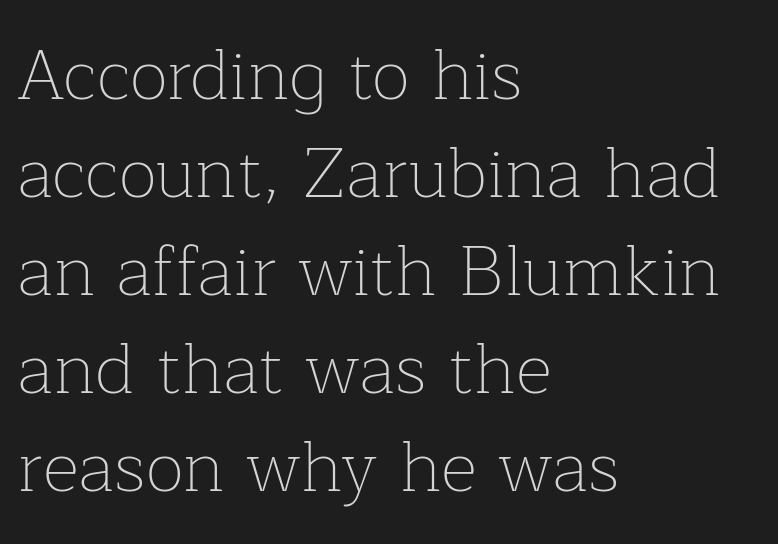
The image shows 71 px thin serif type, upright; set left-aligned, normal line spacing (1.38x), normal letter spacing, not underlined; low stroke contrast and a medium x-height.
